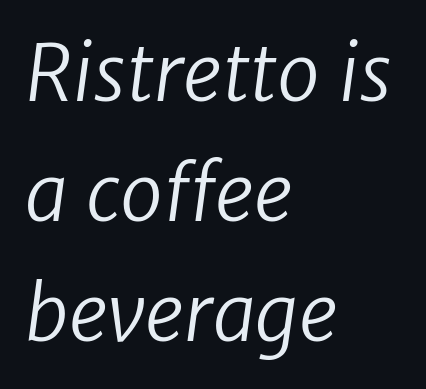
The image shows 77 px regular-weight sans-serif type; set left-aligned, normal line spacing (1.56x), normal letter spacing, not underlined; low stroke contrast and a medium x-height.
